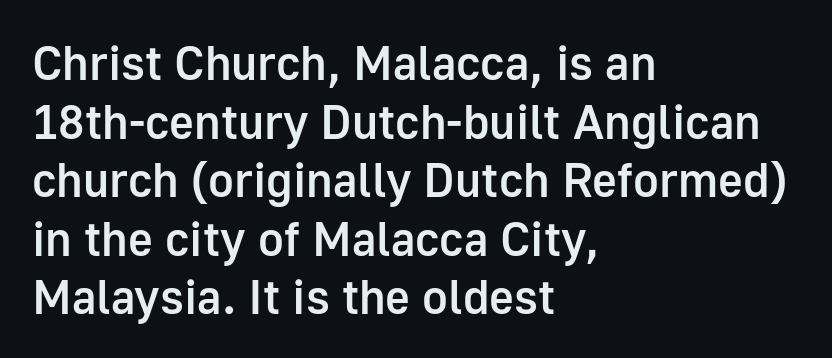
The image shows 48 px semibold sans-serif type, upright; set left-aligned, line spacing 1.22x, normal letter spacing, not underlined; low stroke contrast and a medium x-height.
